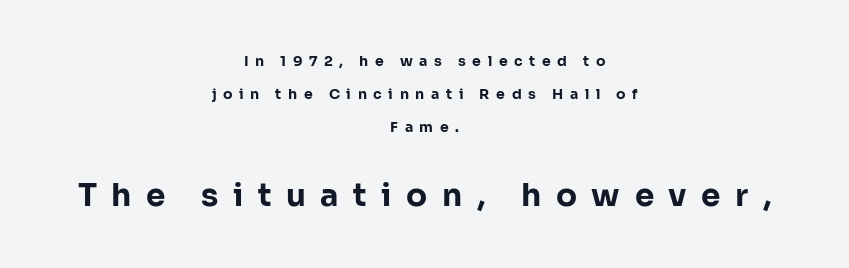
Q: Is the text bold? A: Yes.
Q: Is the text italic (slanted)? A: No, it is upright.
Q: Is the typeface a serif or a sans-serif typeface? A: Sans-serif.
Q: Is the text underlined? A: No.
Q: How is the paragraph aligned? A: Centered.
Q: Is the spacing between letters normal or unusually wide? A: Unusually wide.
Q: Is the spacing between lines tight, normal or loose? A: Loose.
Q: Which block of text is set in a larger size, the first (top) or the second (bottom)? A: The second (bottom) one.
Q: Width (condensed, normal, or wide)? A: Normal.
Q: Stroke contrast? A: Low.
Q: x-height? A: Medium.
Q: Monospaced? A: No.
